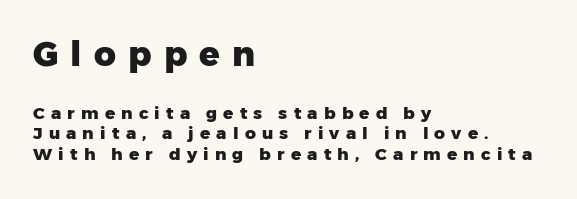
The image shows 34 px heavy sans-serif type, upright; set left-aligned, line spacing 1.22x, unusually wide letter spacing (+0.36 em), not underlined; the first (top) block is 2.0x larger; low stroke contrast and a medium x-height.
